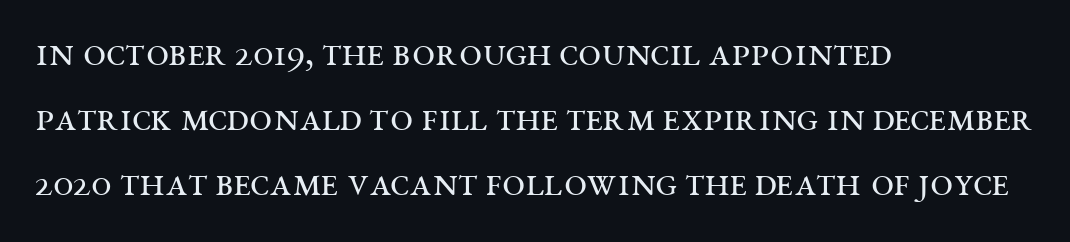
{"serif": "yes", "italic": "no", "bold": "no", "weight": "regular", "width": "wide", "stroke_contrast": "medium", "x_height": "large", "monospaced": "no", "underline": "no", "align": "left", "line_spacing": "normal", "line_spacing_ratio": 1.58, "letter_spacing": "normal", "letter_spacing_em": 0.0, "glyph_px": 41}
